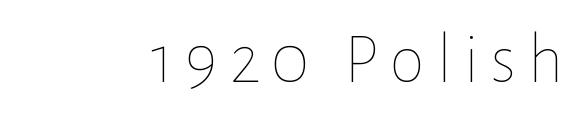
Quick note: underline off. Is this a fixed-width face? No — the glyphs have proportional, varying widths. Counters stay open thanks to moderate or lighter strokes. The type sits square on the baseline with zero lean.
